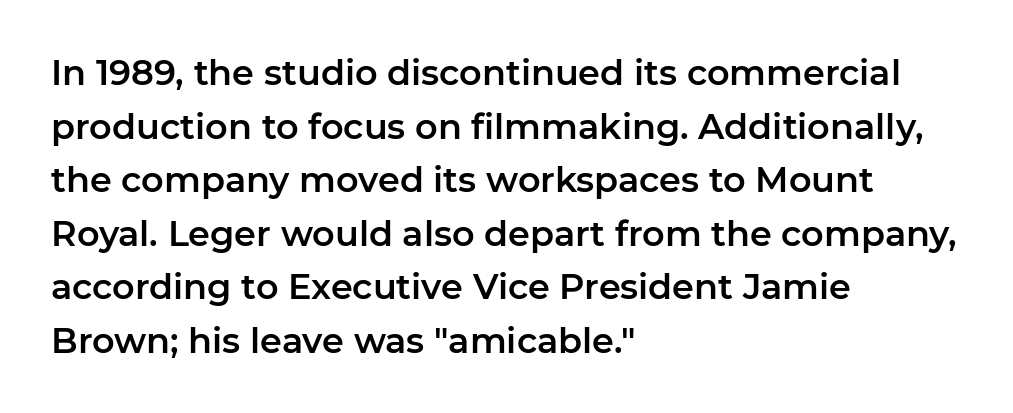
The image shows 35 px sans-serif type, upright; set left-aligned, normal line spacing (1.53x), normal letter spacing, not underlined; low stroke contrast and a medium x-height.
